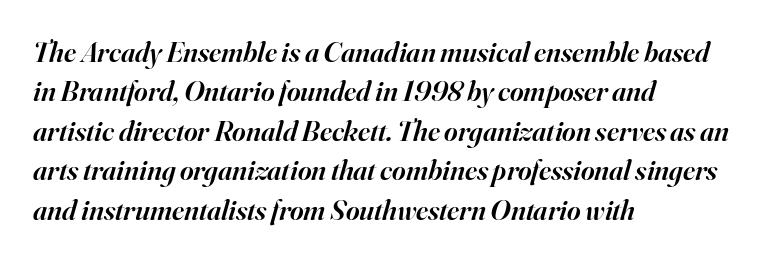
Q: Is the text bold? A: Semi-bold.
Q: Is the text italic (slanted)? A: Yes, it leans right by about 16 degrees.
Q: Is the typeface a serif or a sans-serif typeface? A: Serif.
Q: Is the text underlined? A: No.
Q: How is the paragraph aligned? A: Left-aligned.
Q: Is the spacing between letters normal or unusually wide? A: Normal.
Q: Is the spacing between lines tight, normal or loose? A: Normal.
Q: Width (condensed, normal, or wide)? A: Normal.
Q: Stroke contrast? A: High.
Q: x-height? A: Small.
Q: Monospaced? A: No.
